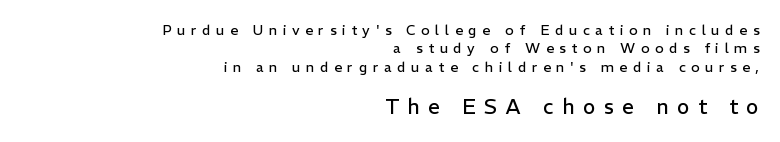
{"italic": "no", "bold": "no", "underline": "no", "align": "right", "line_spacing": "normal", "line_spacing_ratio": 1.32, "letter_spacing": "wide", "letter_spacing_em": 0.4, "larger_block": "second", "size_ratio": 1.5, "glyph_px": 21}
